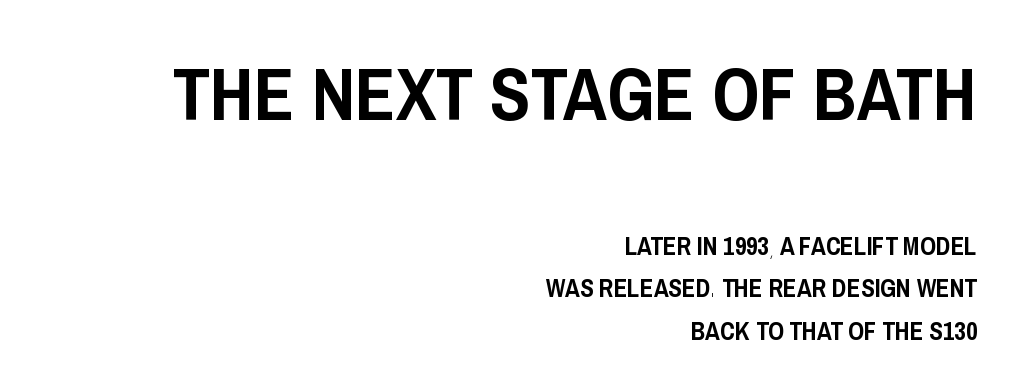
{"serif": "no", "italic": "no", "width": "condensed", "stroke_contrast": "low", "x_height": "large", "monospaced": "no", "underline": "no", "align": "right", "line_spacing_ratio": 1.71, "letter_spacing": "normal", "letter_spacing_em": 0.0, "larger_block": "first", "size_ratio": 2.96, "glyph_px": 74}
